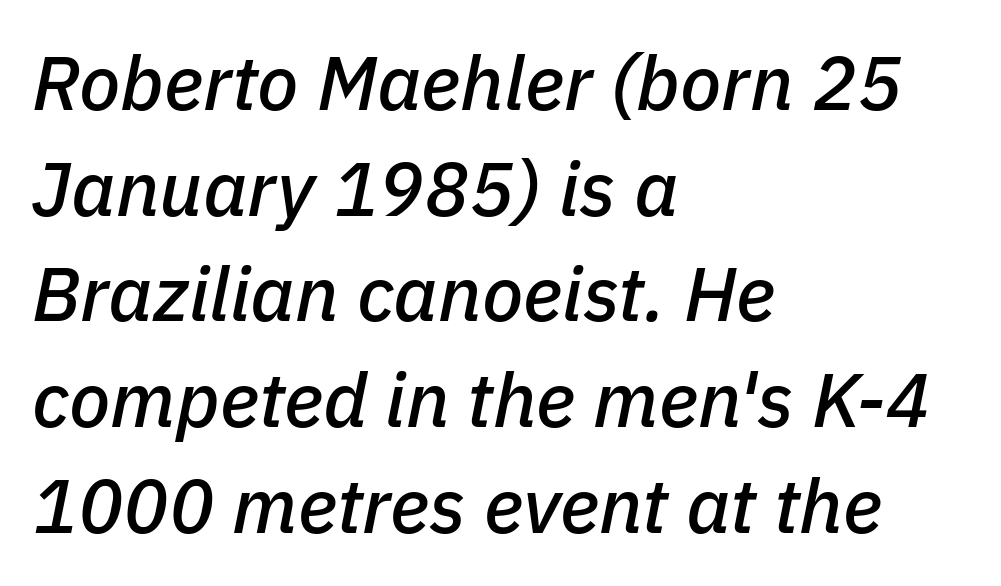
Q: Is the text italic (slanted)? A: Yes, it leans right by about 11 degrees.
Q: Is the text underlined? A: No.
Q: How is the paragraph aligned? A: Left-aligned.
Q: Is the spacing between letters normal or unusually wide? A: Normal.
Q: Is the spacing between lines tight, normal or loose? A: Normal.
Q: Width (condensed, normal, or wide)? A: Normal.
Q: Stroke contrast? A: Low.
Q: x-height? A: Medium.
Q: Monospaced? A: No.
